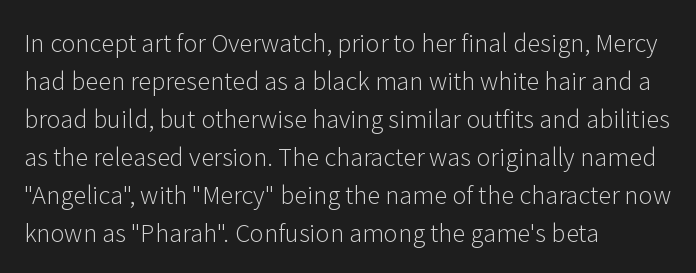
The image shows 24 px text type, upright; set left-aligned, normal line spacing (1.58x), normal letter spacing, not underlined.
